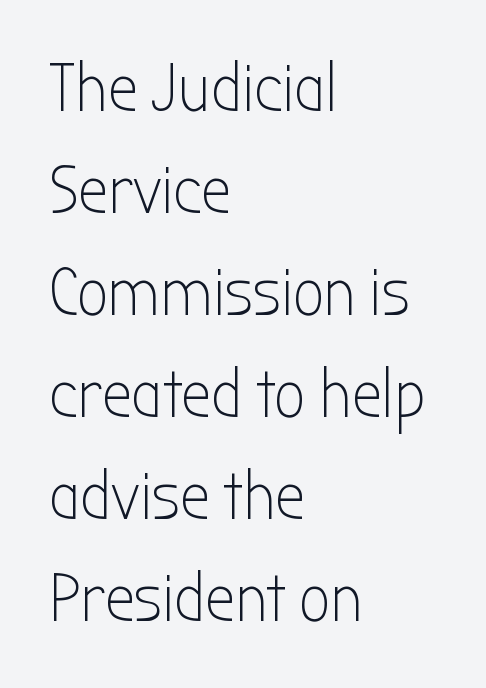
Q: Is the text bold? A: No.
Q: Is the text italic (slanted)? A: No, it is upright.
Q: Is the typeface a serif or a sans-serif typeface? A: Sans-serif.
Q: Is the text underlined? A: No.
Q: How is the paragraph aligned? A: Left-aligned.
Q: Is the spacing between letters normal or unusually wide? A: Normal.
Q: Is the spacing between lines tight, normal or loose? A: Normal.
Q: Width (condensed, normal, or wide)? A: Condensed.
Q: Stroke contrast? A: Low.
Q: x-height? A: Medium.
Q: Monospaced? A: No.
